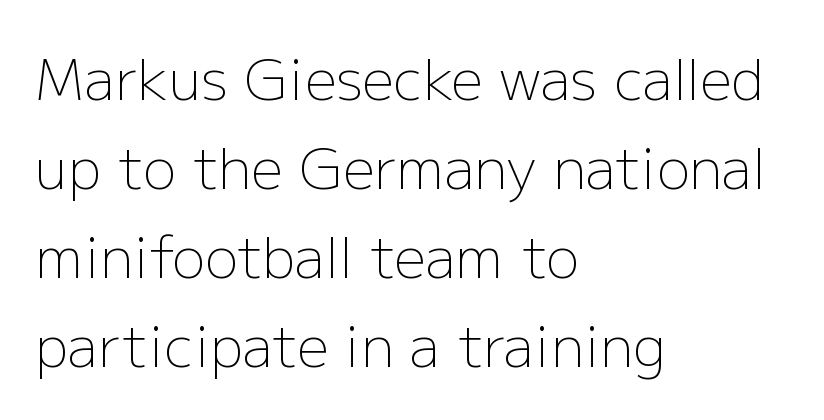
{"serif": "no", "italic": "no", "bold": "no", "weight": "light", "width": "normal", "stroke_contrast": "low", "x_height": "medium", "monospaced": "no", "underline": "no", "align": "left", "line_spacing": "normal", "line_spacing_ratio": 1.59, "letter_spacing": "normal", "letter_spacing_em": 0.0, "glyph_px": 56}
